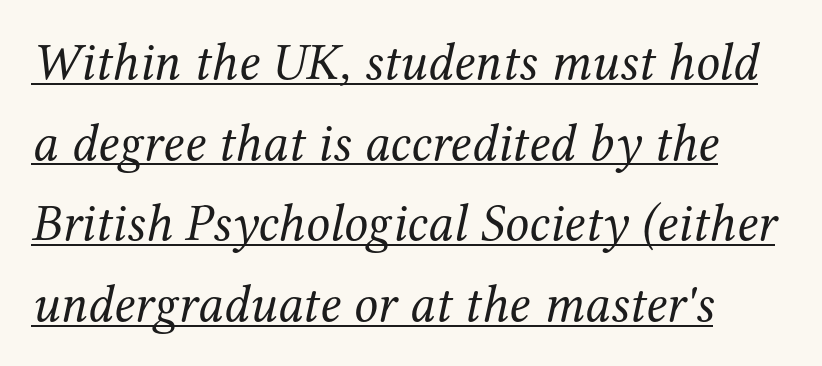
The image shows 53 px regular-weight serif type, italic (leaning right); set left-aligned, normal line spacing (1.52x), normal letter spacing, underlined; medium stroke contrast and a medium x-height.
